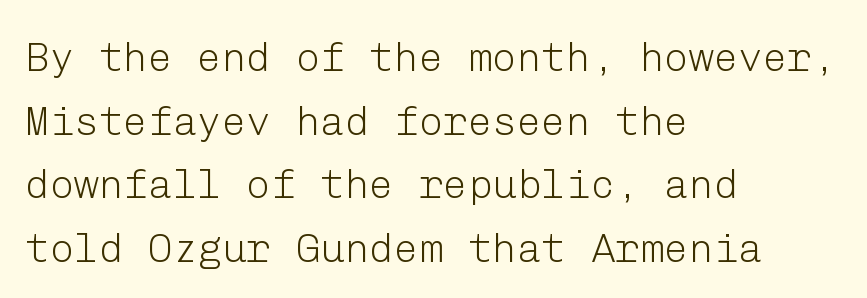
The image shows 41 px light sans-serif type, upright; set left-aligned, normal line spacing (1.55x), normal letter spacing, not underlined; low stroke contrast and a medium x-height.
